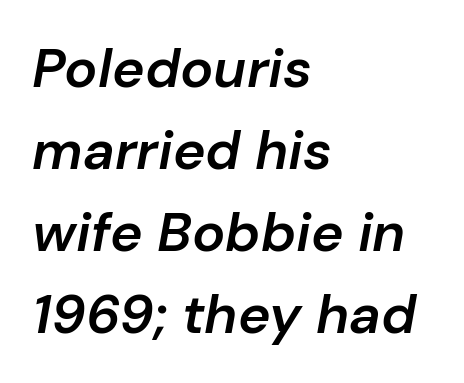
{"italic": "yes", "lean": "right", "slant_degrees": 10, "bold": "semi", "weight": "semibold", "width": "normal", "stroke_contrast": "low", "x_height": "medium", "monospaced": "no", "underline": "no", "align": "left", "line_spacing": "normal", "line_spacing_ratio": 1.49, "letter_spacing": "normal", "letter_spacing_em": 0.0, "glyph_px": 55}
